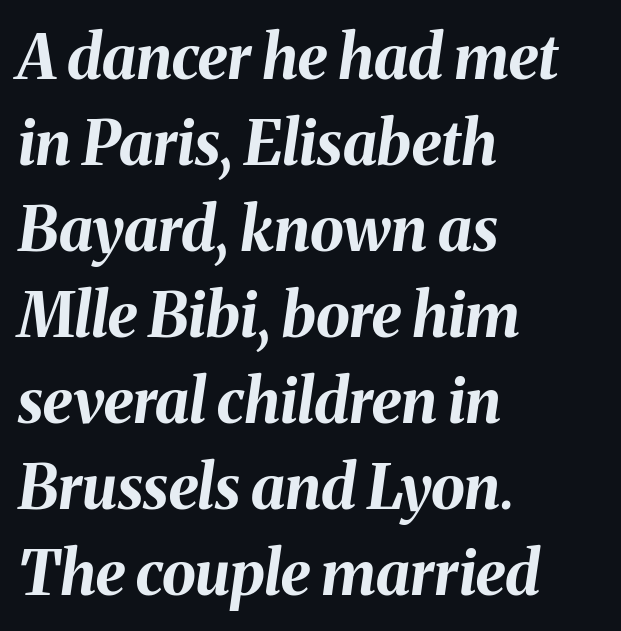
The image shows 61 px bold type, italic (leaning right); set left-aligned, normal line spacing (1.41x), normal letter spacing, not underlined; medium stroke contrast and a medium x-height.
